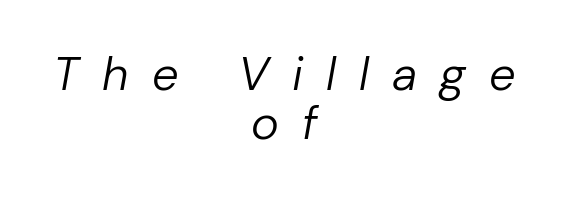
Q: Is the text bold? A: No.
Q: Is the text italic (slanted)? A: Yes, it leans right by about 10 degrees.
Q: Is the text underlined? A: No.
Q: How is the paragraph aligned? A: Centered.
Q: Is the spacing between letters normal or unusually wide? A: Unusually wide.
Q: Is the spacing between lines tight, normal or loose? A: Tight.
Q: Width (condensed, normal, or wide)? A: Normal.
Q: Stroke contrast? A: Low.
Q: x-height? A: Medium.
Q: Monospaced? A: No.
